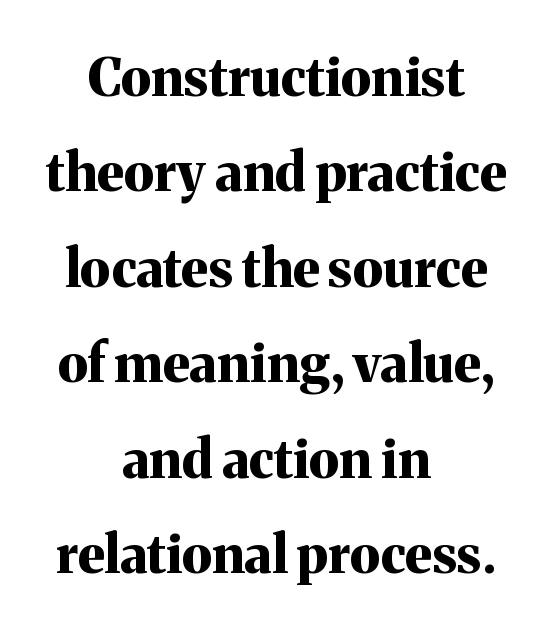
{"serif": "yes", "italic": "no", "bold": "yes", "weight": "bold", "width": "normal", "stroke_contrast": "medium", "x_height": "medium", "monospaced": "no", "underline": "no", "align": "center", "line_spacing_ratio": 1.8, "letter_spacing": "normal", "letter_spacing_em": 0.0, "glyph_px": 53}
